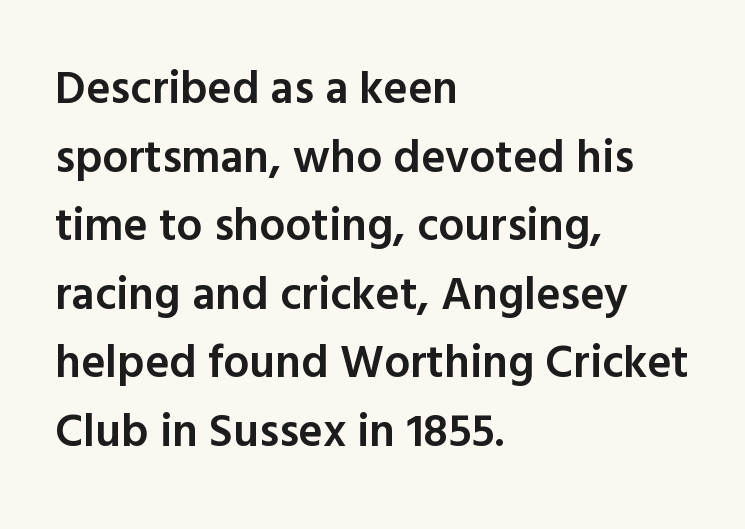
The image shows 46 px semibold sans-serif type, upright; set left-aligned, normal line spacing (1.49x), normal letter spacing, not underlined; a medium x-height.
